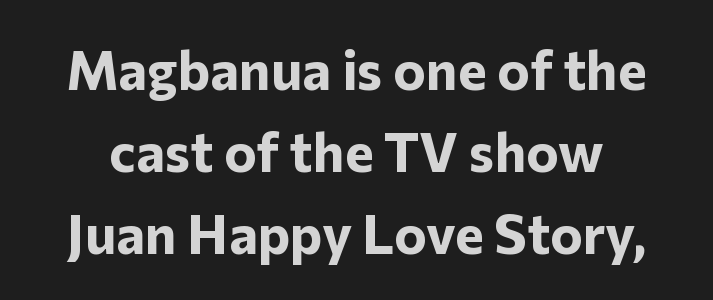
{"serif": "no", "italic": "no", "bold": "yes", "weight": "bold", "width": "normal", "stroke_contrast": "low", "x_height": "medium", "monospaced": "no", "underline": "no", "line_spacing": "normal", "line_spacing_ratio": 1.49, "letter_spacing": "normal", "letter_spacing_em": 0.0, "glyph_px": 55}
